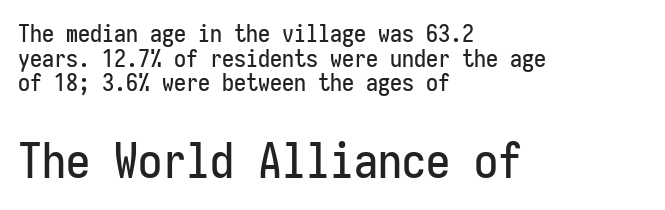
Descender tails drop into unmarked territory. Are there feet on the stems? There aren't — it's a sans. A typesetter would call this zero additional tracking. When letters stand straight like this, we call the style roman or upright. Small over large — that's the arrangement of the two blocks here. The designer dialed line spacing down below the default.
